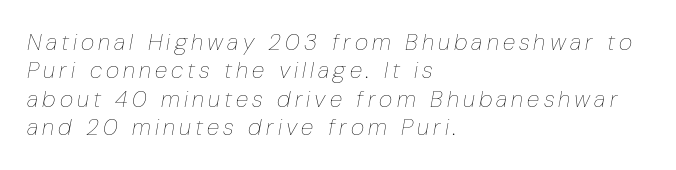
Yep, that's italic — everything's leaning. In CSS terms this would be text-align: left. The letterforms sit at book weight or below. Descender tails drop into unmarked territory.
